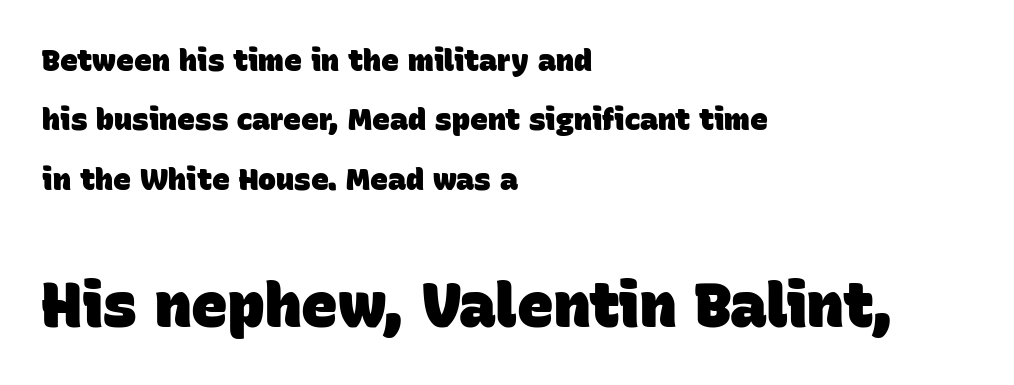
Each letter keeps its own natural width here, so spacing adapts to shape. Is the block centered? No — it sits flush against the left margin. Weight: bold. Does extra space separate the letters? No, they use regular spacing.
